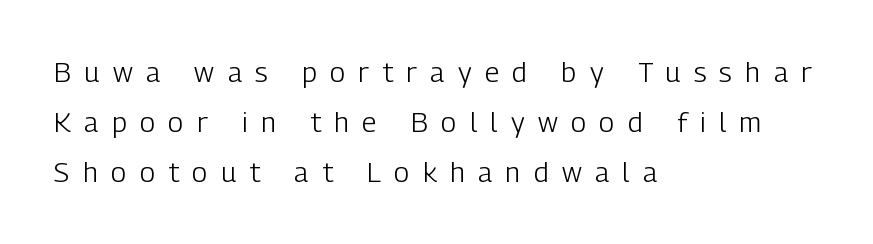
{"serif": "no", "italic": "no", "bold": "no", "weight": "light", "width": "condensed", "stroke_contrast": "low", "x_height": "medium", "monospaced": "no", "underline": "no", "align": "left", "line_spacing_ratio": 1.79, "letter_spacing": "wide", "letter_spacing_em": 0.48, "glyph_px": 28}
